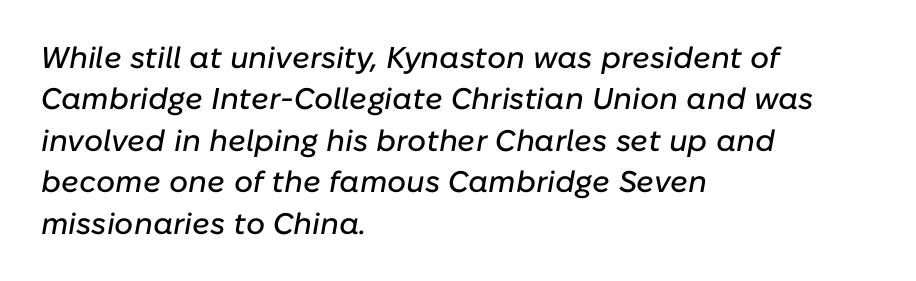
The image shows 30 px text type, italic (leaning right); set left-aligned, normal line spacing (1.38x), normal letter spacing, not underlined; low stroke contrast and a medium x-height.
